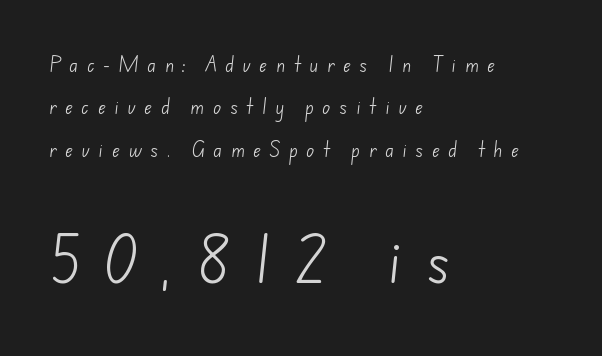
Glance below the letters and you will spot only blank space. If you measured baseline to baseline, you'd find a long distance. The rendering uses natural spacing where letterforms have individual widths. The block sitting lower on the canvas is the one with enlarged characters.
